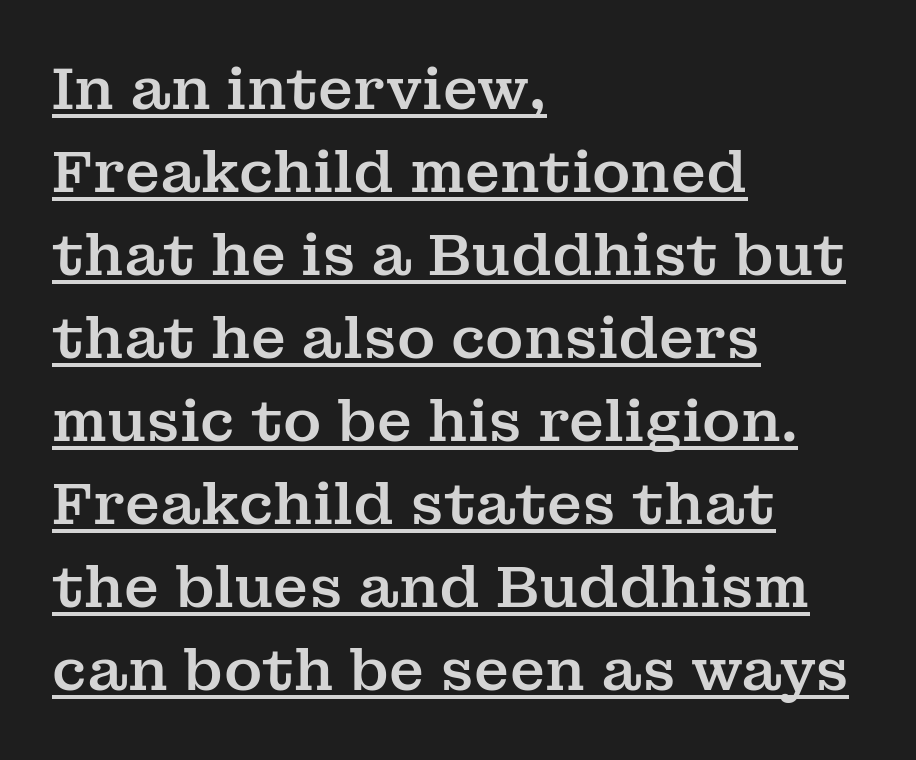
Do the characters align in a grid? No, the font is proportional. Words appear dense and cohesive because spacing is normal. Every stem runs plumb, perpendicular to the baseline. The lines sit at an ordinary, default distance from one another. The designer went with a serif here, giving each stem small feet.
